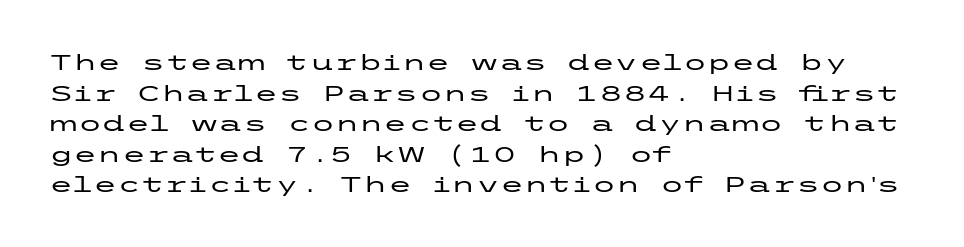
{"italic": "no", "underline": "no", "align": "left", "line_spacing": "normal", "line_spacing_ratio": 1.39, "letter_spacing": "normal", "letter_spacing_em": 0.0, "glyph_px": 22}
